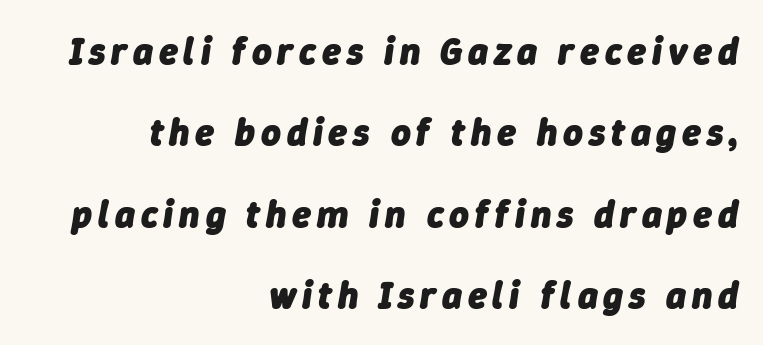
Does the leading feel generous? Absolutely, it's lavish. The passage shown leans; its letterforms are oblique. The paragraph shown leans on its right margin. Each letter keeps its own natural width here, so spacing adapts to shape. On the weight axis this lands at bold, roughly 700.
